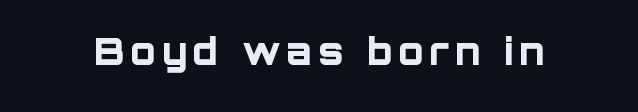
The strip under each line holds only bare page. Regarding serifs, this sample does without them. This sample uses an upright cut, with every glyph sitting square on the baseline. On the weight axis this lands at bold, roughly 700.
